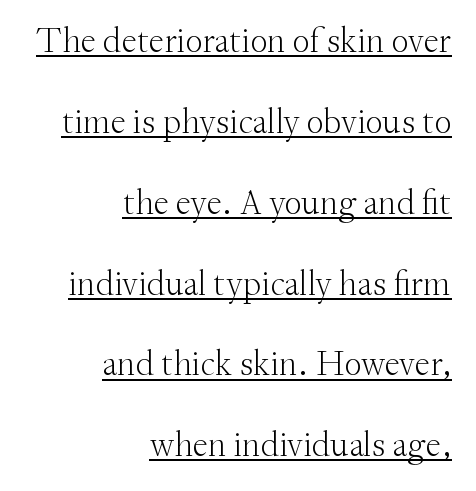
The letters advance in unequal steps, a hallmark of proportional type. The passage shown is not bold in any degree. Students, note that the glyphs here touch the page at normal intervals. Reading down the column, the eye jumps a long way to each next line. Regarding serifs, this sample has them. The axis of the letterforms is exactly vertical.
